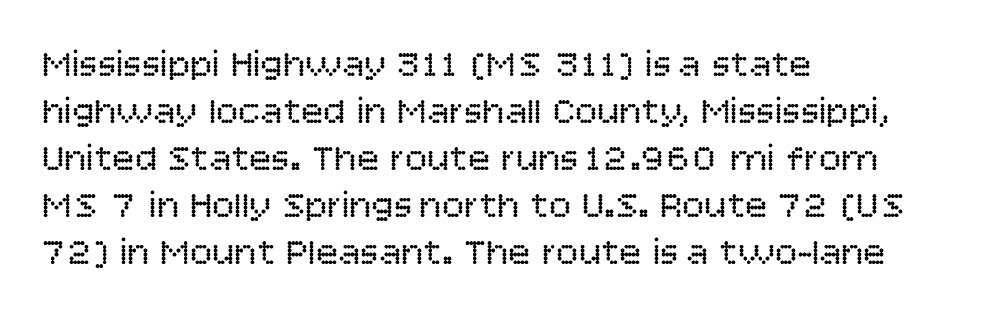
Q: Is the text bold? A: No.
Q: Is the text italic (slanted)? A: No, it is upright.
Q: Is the typeface a serif or a sans-serif typeface? A: Sans-serif.
Q: Is the text underlined? A: No.
Q: How is the paragraph aligned? A: Left-aligned.
Q: Is the spacing between letters normal or unusually wide? A: Normal.
Q: Is the spacing between lines tight, normal or loose? A: Normal.
Q: Width (condensed, normal, or wide)? A: Normal.
Q: Stroke contrast? A: Low.
Q: x-height? A: Large.
Q: Monospaced? A: No.
